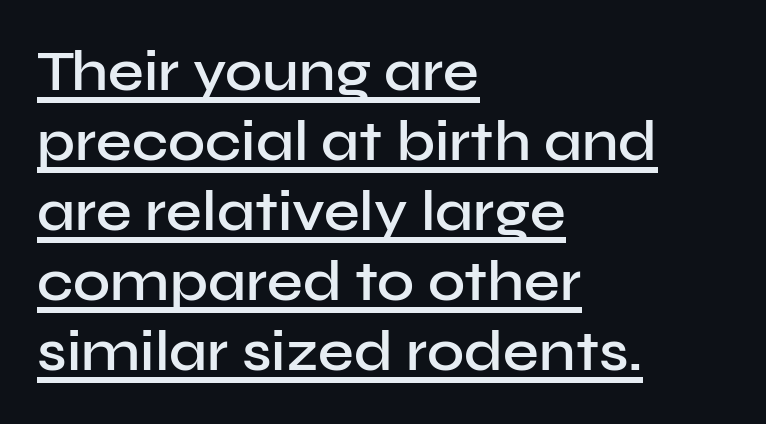
Q: Is the text bold? A: Semi-bold.
Q: Is the text italic (slanted)? A: No, it is upright.
Q: Is the typeface a serif or a sans-serif typeface? A: Sans-serif.
Q: Is the text underlined? A: Yes.
Q: How is the paragraph aligned? A: Left-aligned.
Q: Is the spacing between letters normal or unusually wide? A: Normal.
Q: Width (condensed, normal, or wide)? A: Normal.
Q: Stroke contrast? A: Low.
Q: x-height? A: Medium.
Q: Monospaced? A: No.
